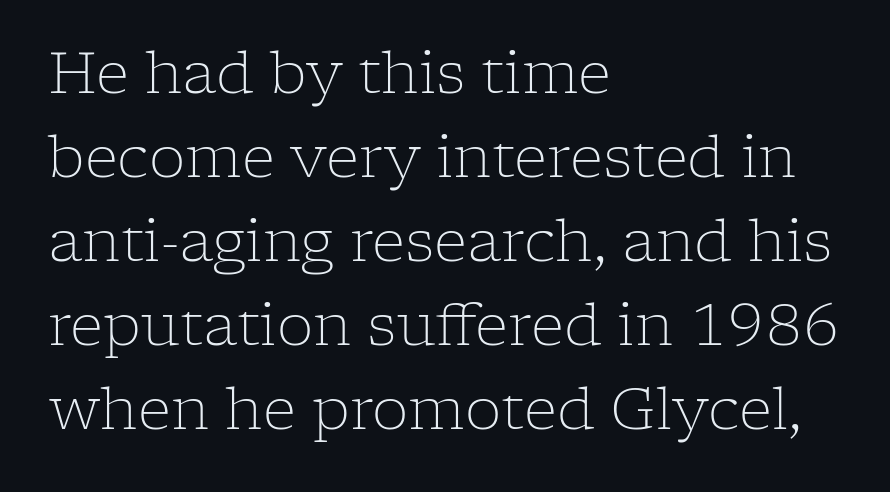
{"serif": "yes", "italic": "no", "bold": "no", "weight": "light", "width": "normal", "stroke_contrast": "low", "x_height": "medium", "monospaced": "no", "underline": "no", "align": "left", "line_spacing": "normal", "line_spacing_ratio": 1.45, "letter_spacing": "normal", "letter_spacing_em": 0.0, "glyph_px": 58}
